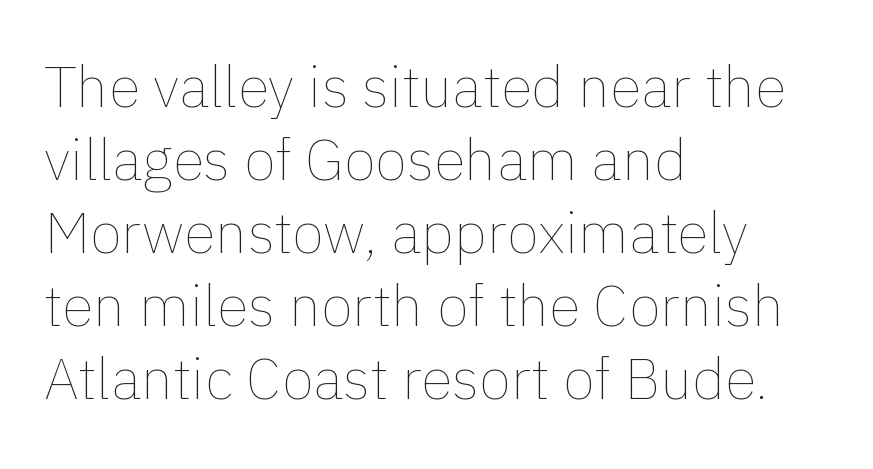
{"italic": "no", "bold": "no", "weight": "thin", "width": "normal", "stroke_contrast": "low", "x_height": "medium", "monospaced": "no", "underline": "no", "align": "left", "line_spacing": "normal", "line_spacing_ratio": 1.26, "letter_spacing": "normal", "letter_spacing_em": 0.0, "glyph_px": 58}
